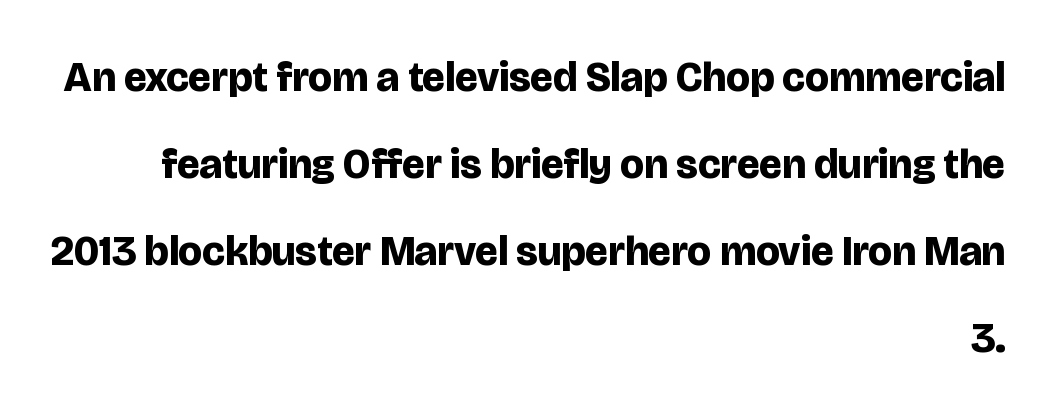
Q: Is the text bold? A: Yes.
Q: Is the text italic (slanted)? A: No, it is upright.
Q: Is the typeface a serif or a sans-serif typeface? A: Sans-serif.
Q: Is the text underlined? A: No.
Q: How is the paragraph aligned? A: Right-aligned.
Q: Is the spacing between letters normal or unusually wide? A: Normal.
Q: Is the spacing between lines tight, normal or loose? A: Loose.
Q: Width (condensed, normal, or wide)? A: Normal.
Q: Stroke contrast? A: Low.
Q: x-height? A: Large.
Q: Monospaced? A: No.
